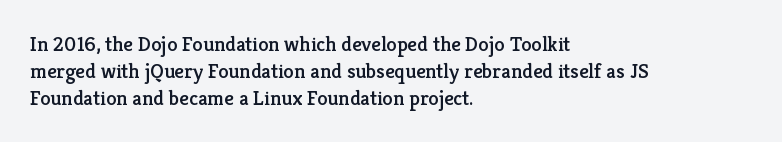
The letters stand straight up with perfectly vertical stems. Tracking here is standard; glyphs follow each other at the usual distance. Whoever set this chose a conventional vertical rhythm. The paragraph has a hard left edge and a soft right edge. Has an underline been added? It has not.
